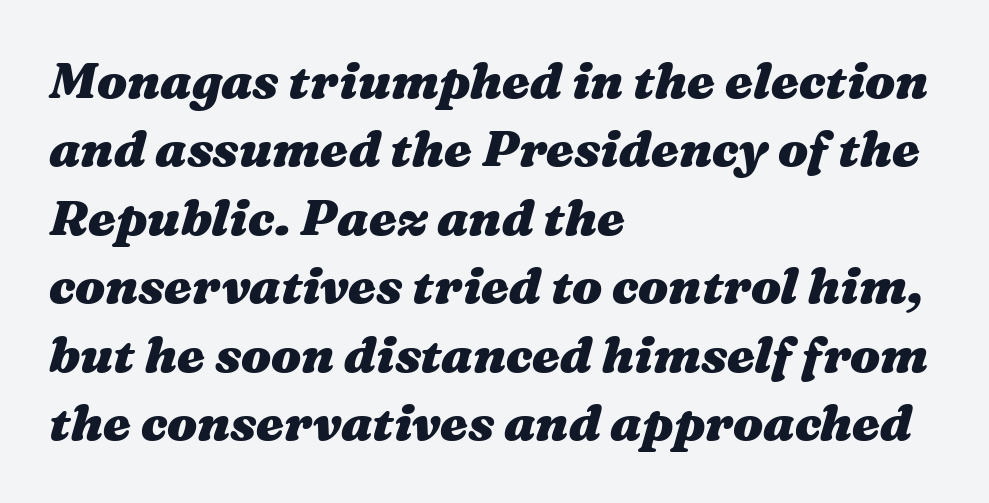
The letters are slanted; this is an italic face. Notice how the passage keeps a crisp vertical edge on the left only. Strong, thick strokes mark this as bold type. Words float on clear page, feet unadorned. The letterforms sit shoulder to shoulder at normal distance.
